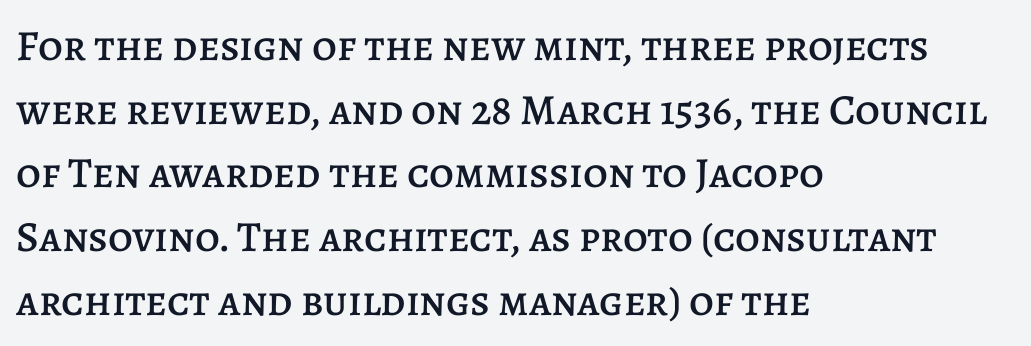
{"italic": "no", "width": "normal", "stroke_contrast": "low", "x_height": "large", "monospaced": "no", "underline": "no", "align": "left", "line_spacing": "normal", "line_spacing_ratio": 1.48, "letter_spacing": "normal", "letter_spacing_em": 0.0, "glyph_px": 43}
